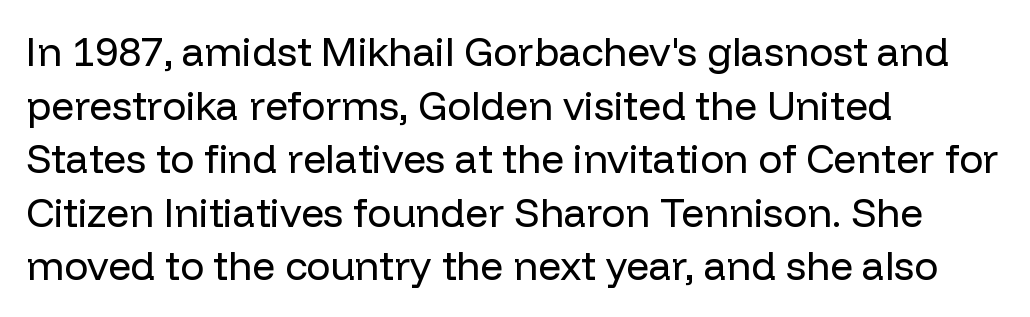
Q: Is the text bold? A: No.
Q: Is the text italic (slanted)? A: No, it is upright.
Q: Is the typeface a serif or a sans-serif typeface? A: Sans-serif.
Q: Is the text underlined? A: No.
Q: How is the paragraph aligned? A: Left-aligned.
Q: Is the spacing between letters normal or unusually wide? A: Normal.
Q: Is the spacing between lines tight, normal or loose? A: Normal.
Q: Width (condensed, normal, or wide)? A: Normal.
Q: Stroke contrast? A: Low.
Q: x-height? A: Medium.
Q: Monospaced? A: No.
